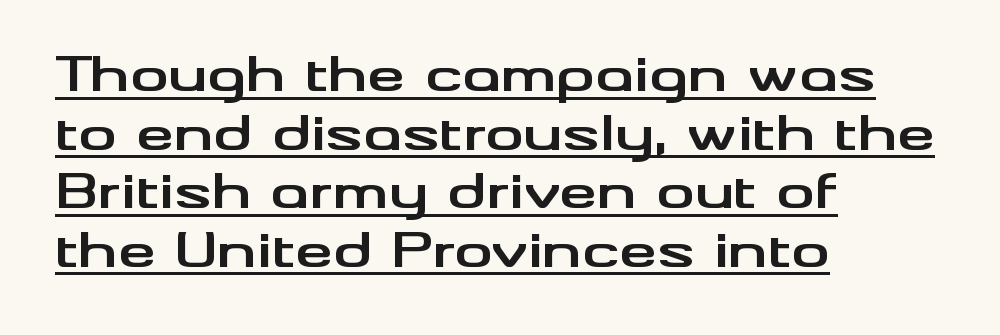
{"serif": "no", "italic": "no", "bold": "yes", "weight": "bold", "width": "wide", "stroke_contrast": "medium", "x_height": "small", "monospaced": "no", "underline": "yes", "align": "left", "line_spacing_ratio": 1.22, "letter_spacing": "normal", "letter_spacing_em": 0.0, "glyph_px": 48}
